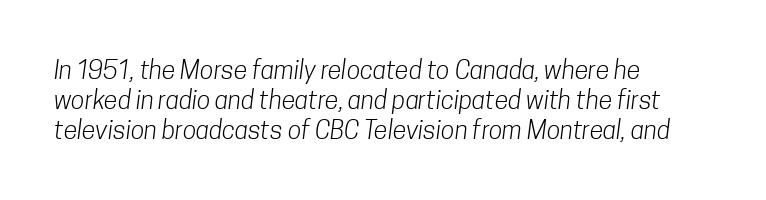
The image shows 25 px text type; set left-aligned, line spacing 1.2x, normal letter spacing, not underlined.
